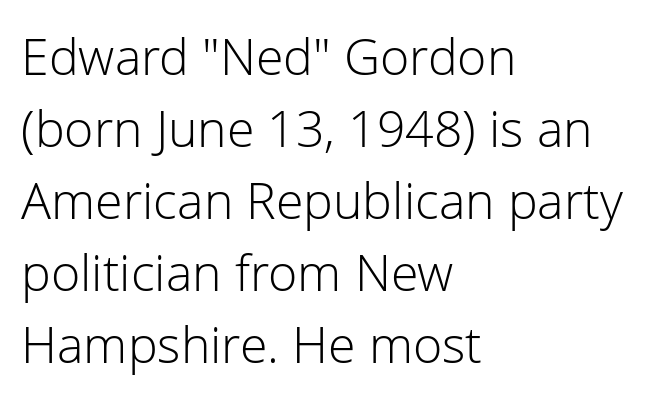
{"serif": "no", "italic": "no", "bold": "no", "weight": "light", "width": "normal", "stroke_contrast": "low", "x_height": "medium", "monospaced": "no", "underline": "no", "align": "left", "line_spacing": "normal", "line_spacing_ratio": 1.44, "letter_spacing": "normal", "letter_spacing_em": 0.0, "glyph_px": 50}
